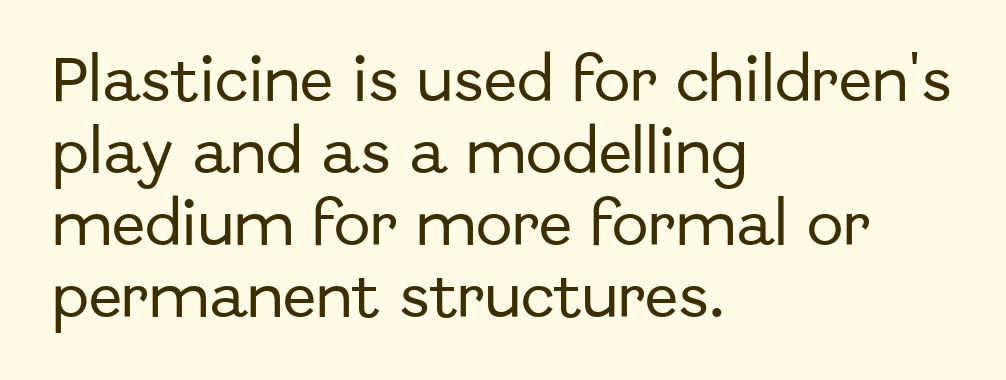
{"serif": "no", "italic": "no", "width": "normal", "stroke_contrast": "low", "x_height": "medium", "monospaced": "no", "underline": "no", "align": "left", "line_spacing": "normal", "line_spacing_ratio": 1.47, "letter_spacing": "normal", "letter_spacing_em": 0.0, "glyph_px": 49}
